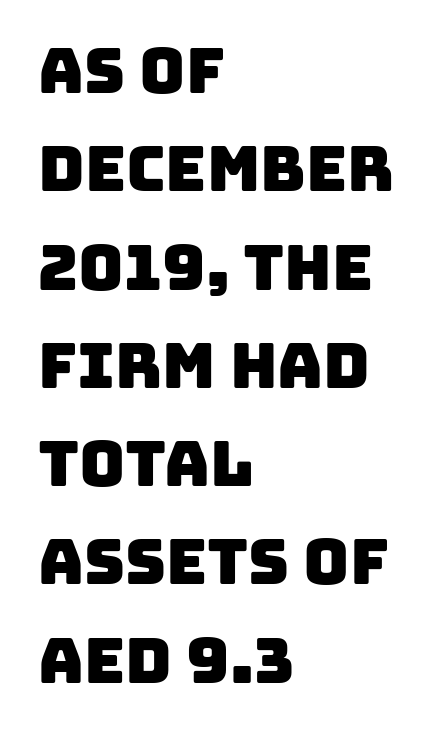
The words here are not underlined. Spacing between characters is what you'd get straight out of the box. Successive baselines arrive at the customary interval. The font family rendered here belongs to the sans-serif group. Think of a printed novel: that variable character pitch is what you see here. Which margin do the lines hug? The left one — the right edge is uneven.
